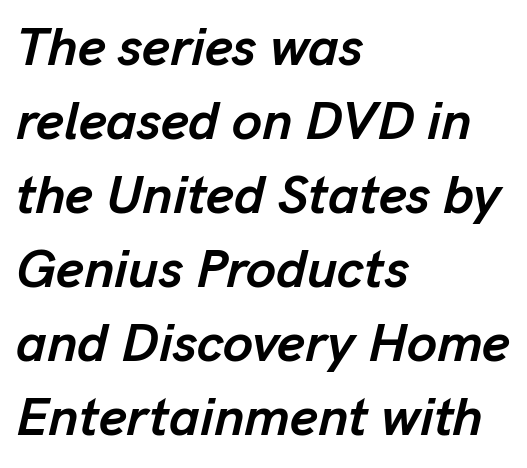
{"italic": "yes", "lean": "right", "slant_degrees": 13, "bold": "yes", "weight": "semibold", "width": "normal", "stroke_contrast": "low", "x_height": "medium", "monospaced": "no", "underline": "no", "align": "left", "line_spacing": "normal", "line_spacing_ratio": 1.37, "letter_spacing": "normal", "letter_spacing_em": 0.0, "glyph_px": 54}
